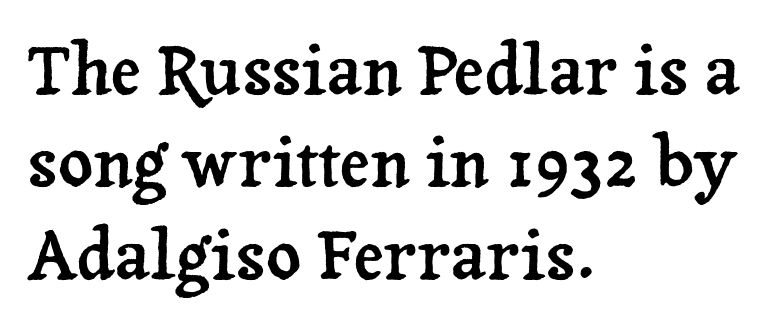
The image shows 68 px serif type, upright; set left-aligned, normal line spacing (1.36x), normal letter spacing, not underlined; low stroke contrast and a medium x-height.
